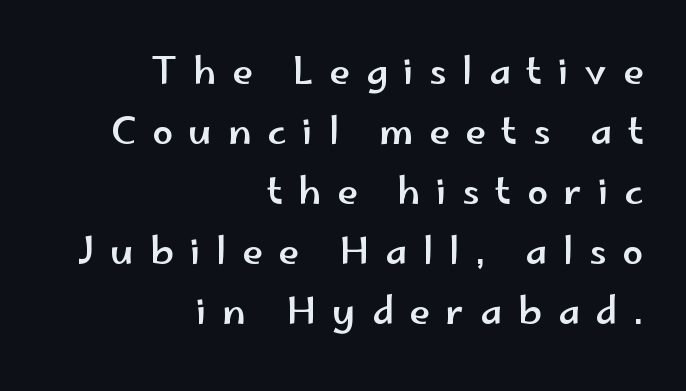
{"serif": "no", "italic": "no", "width": "wide", "stroke_contrast": "low", "x_height": "small", "monospaced": "no", "underline": "no", "align": "right", "line_spacing": "normal", "line_spacing_ratio": 1.62, "letter_spacing": "wide", "letter_spacing_em": 0.43, "glyph_px": 37}
